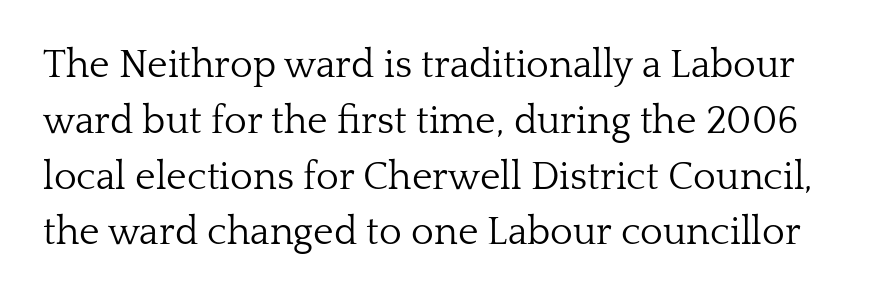
Q: Is the text bold? A: No.
Q: Is the text italic (slanted)? A: No, it is upright.
Q: Is the typeface a serif or a sans-serif typeface? A: Serif.
Q: Is the text underlined? A: No.
Q: Is the spacing between letters normal or unusually wide? A: Normal.
Q: Is the spacing between lines tight, normal or loose? A: Normal.
Q: Width (condensed, normal, or wide)? A: Normal.
Q: Stroke contrast? A: Low.
Q: x-height? A: Medium.
Q: Monospaced? A: No.
